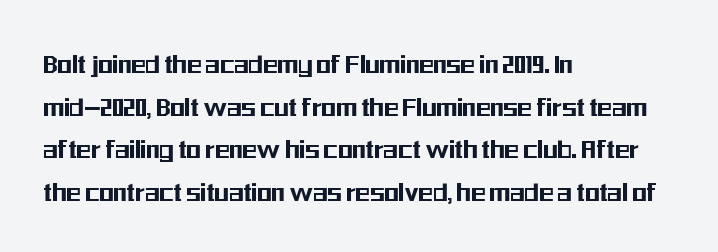
{"serif": "no", "italic": "no", "width": "condensed", "stroke_contrast": "medium", "x_height": "medium", "monospaced": "no", "underline": "no", "align": "left", "line_spacing": "normal", "line_spacing_ratio": 1.42, "letter_spacing": "normal", "letter_spacing_em": 0.0, "glyph_px": 30}
